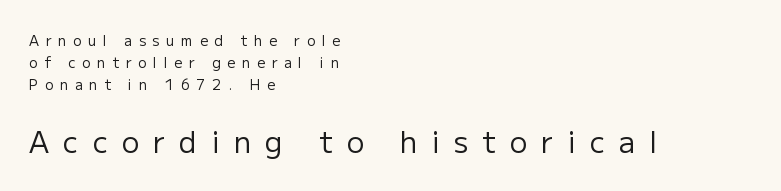
The face looks like a standard text weight, possibly lighter. Vertical spacing — default. Left-aligned paragraph, ragged on the right. Type size steps up from the first block to the second. The lettering stays uniformly vertical, giving the passage a roman look. Check under the words: just untouched page.
